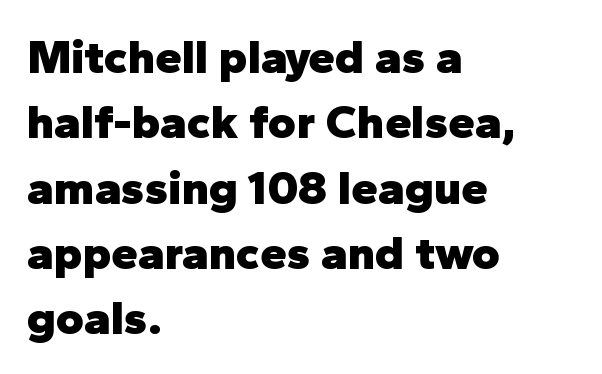
The image shows 48 px heavy sans-serif type, upright; set left-aligned, normal line spacing (1.36x), normal letter spacing, not underlined; low stroke contrast and a medium x-height.
